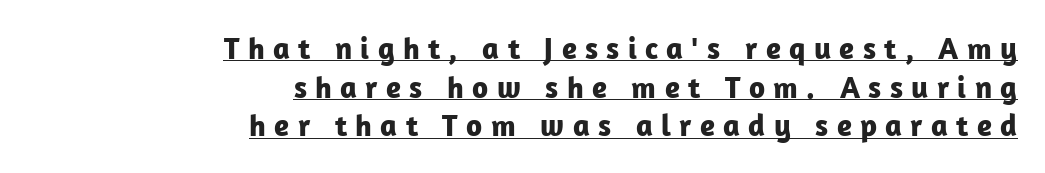
The image shows 31 px bold sans-serif type, upright; set right-aligned, normal line spacing (1.25x), unusually wide letter spacing (+0.27 em), underlined; low stroke contrast and a medium x-height.
